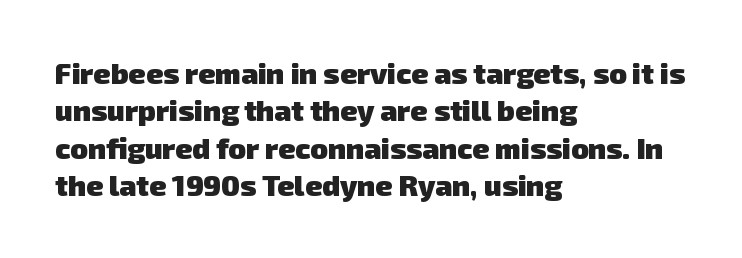
The image shows 29 px heavy sans-serif type; set left-aligned, normal line spacing (1.29x), normal letter spacing, not underlined; low stroke contrast and a medium x-height.
